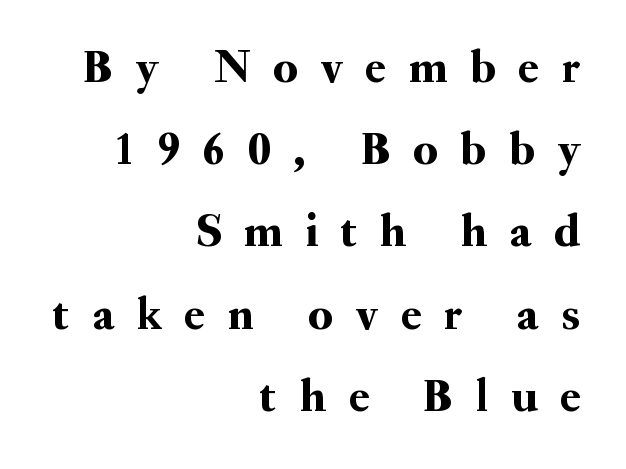
Q: Is the text italic (slanted)? A: No, it is upright.
Q: Is the typeface a serif or a sans-serif typeface? A: Serif.
Q: Is the text underlined? A: No.
Q: How is the paragraph aligned? A: Right-aligned.
Q: Is the spacing between letters normal or unusually wide? A: Unusually wide.
Q: Width (condensed, normal, or wide)? A: Normal.
Q: Stroke contrast? A: Medium.
Q: x-height? A: Small.
Q: Monospaced? A: No.
